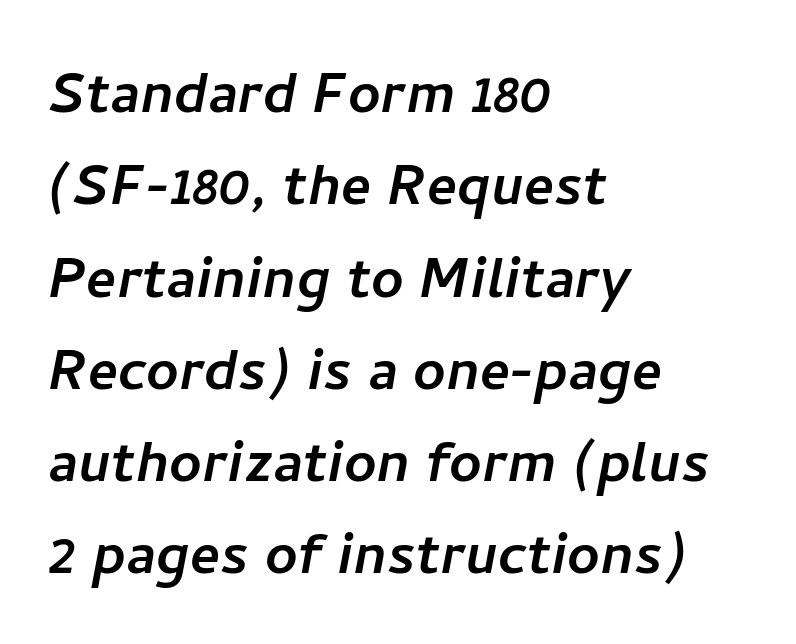
The image shows 71 px sans-serif type; set left-aligned, normal line spacing (1.3x), normal letter spacing, not underlined; low stroke contrast and a medium x-height.
